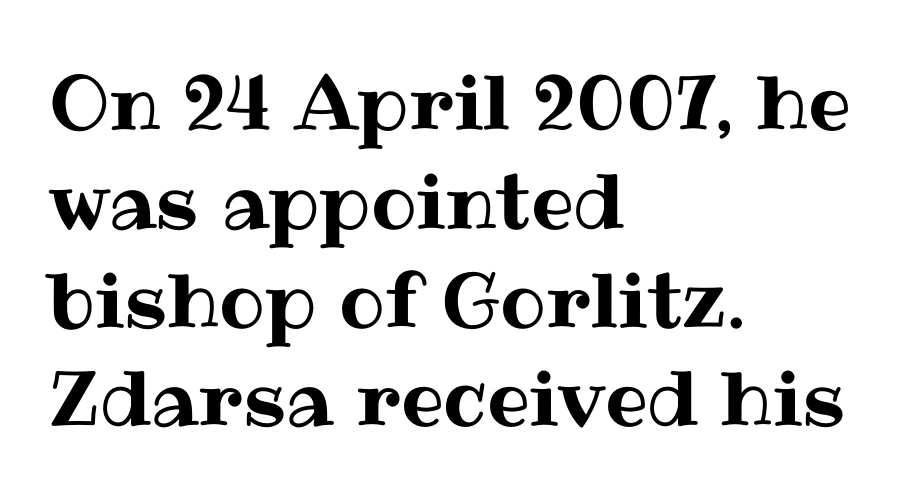
{"italic": "no", "width": "normal", "stroke_contrast": "medium", "x_height": "medium", "monospaced": "no", "underline": "no", "align": "left", "line_spacing": "normal", "line_spacing_ratio": 1.3, "letter_spacing": "normal", "letter_spacing_em": 0.0, "glyph_px": 76}
